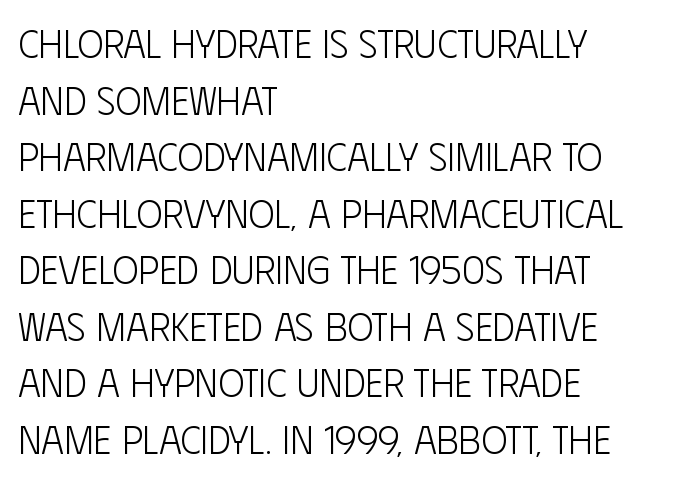
No word sits above an underline. This sample has the flowing, uneven cadence of proportional lettering. The space between consecutive lines is moderate. These glyphs show unthickened strokes, regular width or finer.
